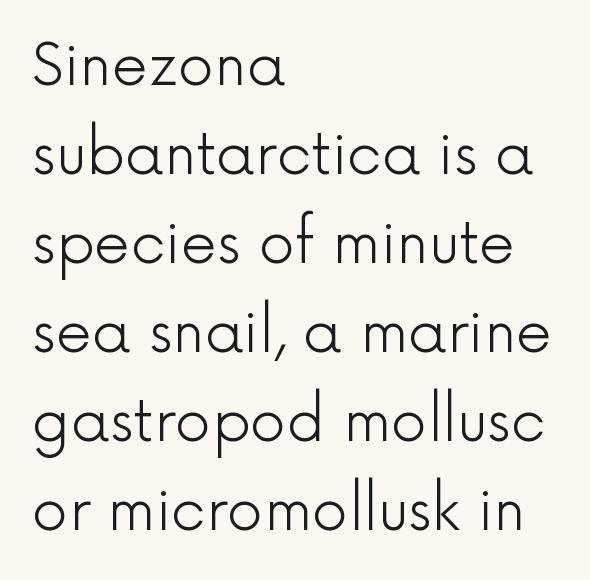
The space directly below the letters is spotless. Here the glyphs are tracked normally, forming tight word shapes. On a weight scale, this lands at 450 or below. Interline gaps are of average width in this sample.
